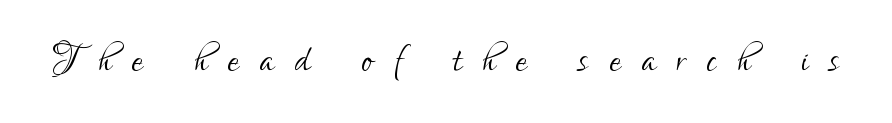
You could not count columns in this text — the font is proportionally spaced. This sample uses expanded letter spacing, leaving extra air between glyphs. These lines are composed in type without serifs. Stem width sits at or under what a default text font uses.
